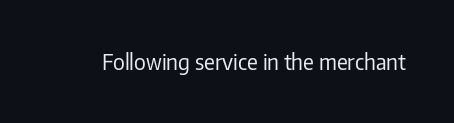
{"italic": "no", "bold": "no", "underline": "no", "letter_spacing": "normal", "letter_spacing_em": 0.0, "glyph_px": 21}
